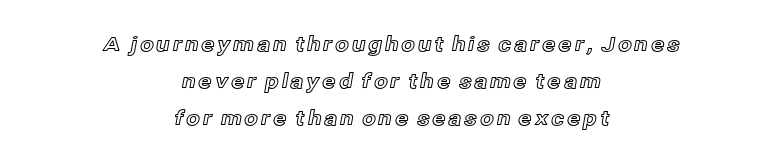
Underlining? Definitely not there. Both edges are ragged and mirror each other, which tells us the setting is centered.
